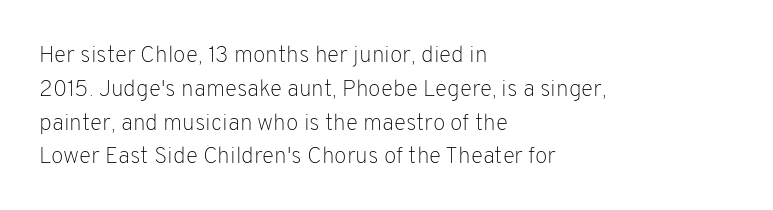
The image shows 23 px text type, upright; set left-aligned, normal line spacing (1.47x), normal letter spacing, not underlined.
